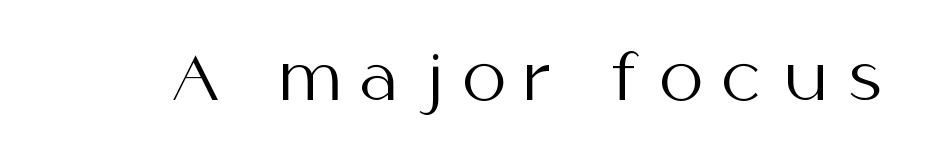
This sample uses a sans-serif face. The passage shown is typed in a proportional face where columns would drift. Caption: face not bold, strokes unweighted. Ordinary non-slanted type is in use. Words appear elongated and porous because spacing is wide. No word sits above an underline.
